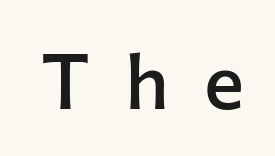
The image shows 76 px semibold sans-serif type, upright; set unusually wide letter spacing (+0.46 em), not underlined; low stroke contrast and a medium x-height.
